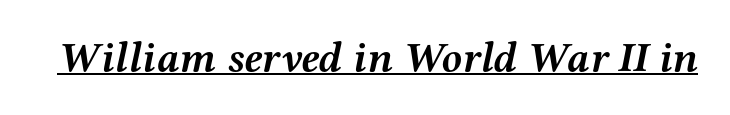
{"serif": "yes", "italic": "yes", "lean": "right", "slant_degrees": 12, "bold": "yes", "weight": "semibold", "width": "wide", "stroke_contrast": "medium", "x_height": "medium", "monospaced": "no", "underline": "yes", "letter_spacing": "normal", "letter_spacing_em": 0.0, "glyph_px": 42}
